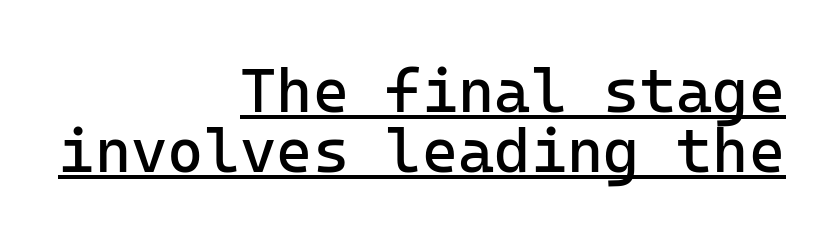
Students, observe the line beneath the letters — that is underlining. One glance says dense: line gaps are narrower than usual. No chunkiness to these letters — they're not bold. The rag falls on the left side of this text block.
